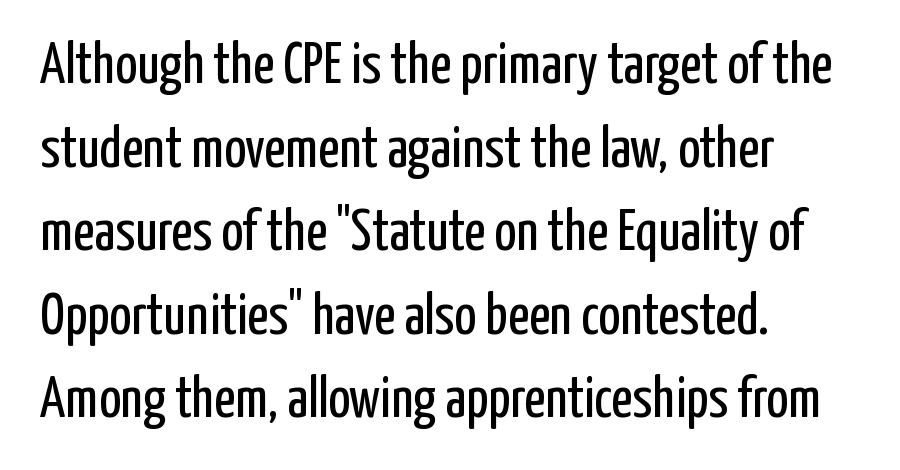
Clear beneath every line of the passage. Short and long lines alike share a common starting point at left. Looks like regular typesetting: each glyph gets only the width it needs. Observe the absence of serifs on each vertical stroke in this sample. Posture: upright roman.
